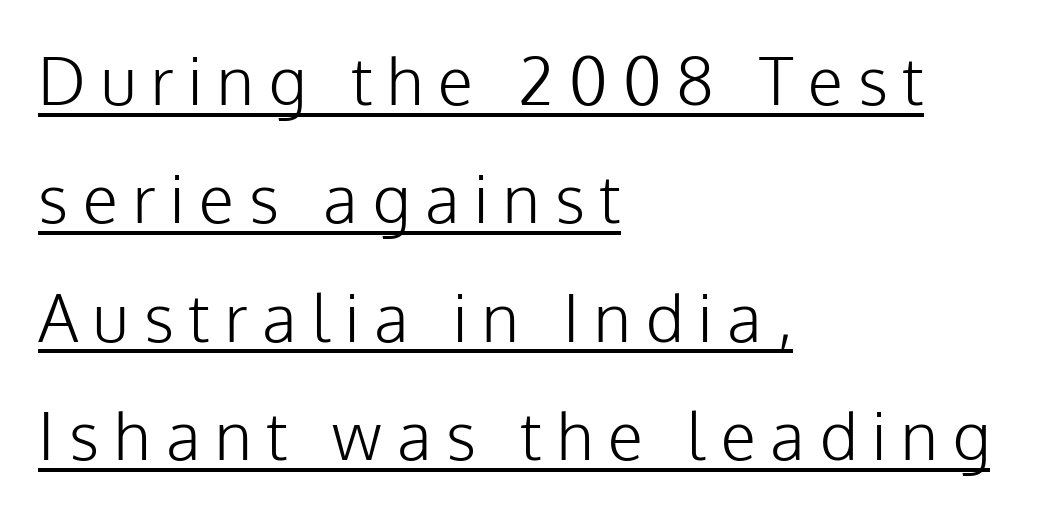
The designer went with a sans here, leaving each stem footless. Every row of glyphs begins at an identical x-position on the left. Emphasis is given by a line drawn under the lettering. These lines were composed using upright roman letters. Spacing verdict: proportional, widths tailored to each character.
